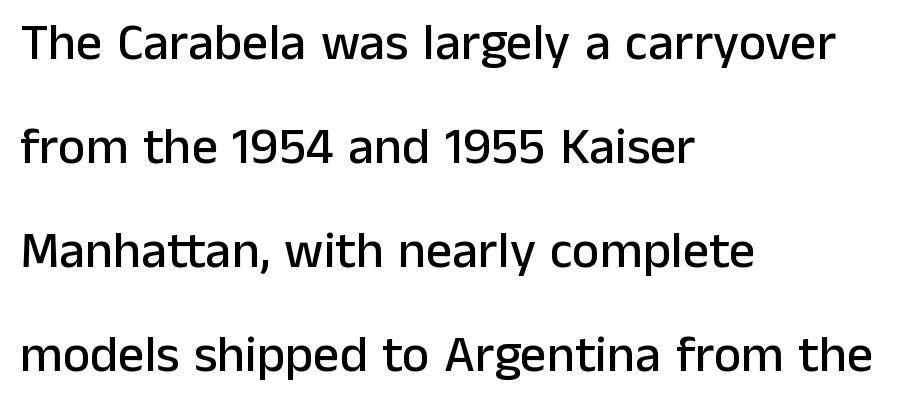
{"serif": "no", "italic": "no", "width": "normal", "stroke_contrast": "low", "x_height": "medium", "monospaced": "no", "underline": "no", "align": "left", "line_spacing": "loose", "line_spacing_ratio": 2.0, "letter_spacing": "normal", "letter_spacing_em": 0.0, "glyph_px": 52}
